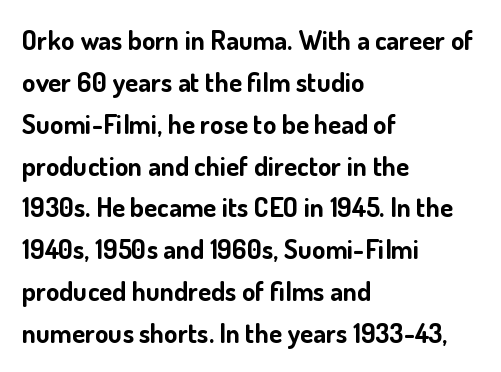
{"italic": "no", "bold": "yes", "underline": "no", "align": "left", "line_spacing": "normal", "line_spacing_ratio": 1.55, "letter_spacing": "normal", "letter_spacing_em": 0.0, "glyph_px": 27}
